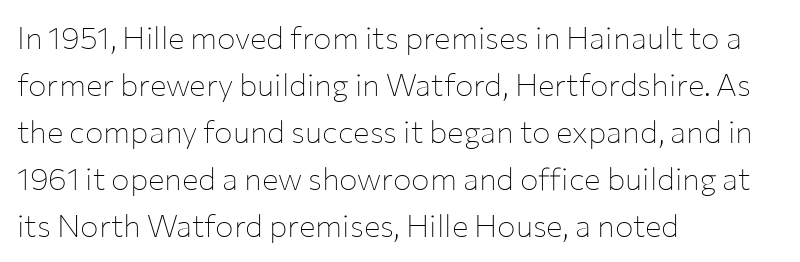
{"serif": "no", "italic": "no", "bold": "no", "weight": "thin", "width": "normal", "stroke_contrast": "low", "x_height": "medium", "monospaced": "no", "underline": "no", "align": "left", "line_spacing": "normal", "line_spacing_ratio": 1.52, "letter_spacing": "normal", "letter_spacing_em": 0.0, "glyph_px": 31}
